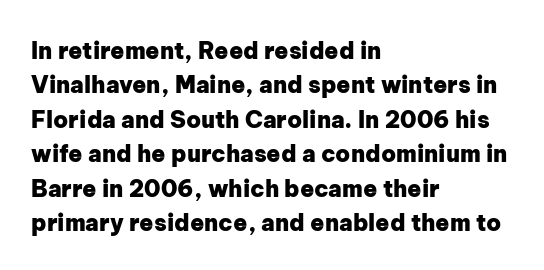
The image shows 23 px bold type, upright; set left-aligned, normal line spacing (1.5x), normal letter spacing, not underlined.
